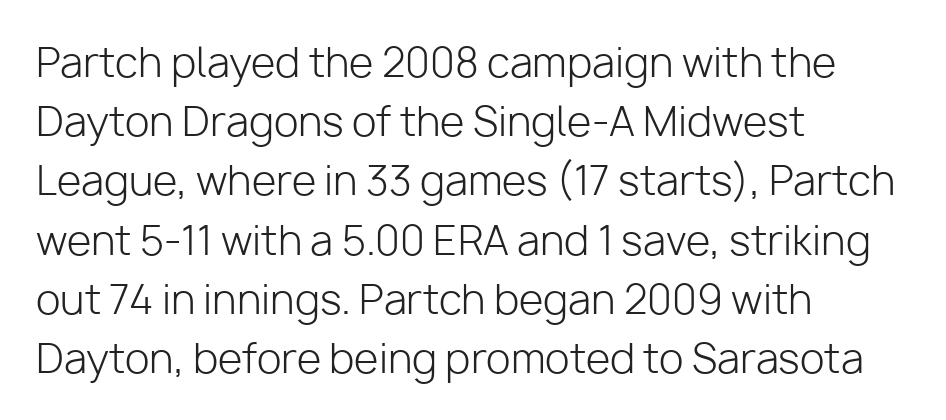
Q: Is the text bold? A: No.
Q: Is the text italic (slanted)? A: No, it is upright.
Q: Is the typeface a serif or a sans-serif typeface? A: Sans-serif.
Q: Is the text underlined? A: No.
Q: How is the paragraph aligned? A: Left-aligned.
Q: Is the spacing between letters normal or unusually wide? A: Normal.
Q: Is the spacing between lines tight, normal or loose? A: Normal.
Q: Width (condensed, normal, or wide)? A: Normal.
Q: Stroke contrast? A: Low.
Q: x-height? A: Medium.
Q: Monospaced? A: No.
